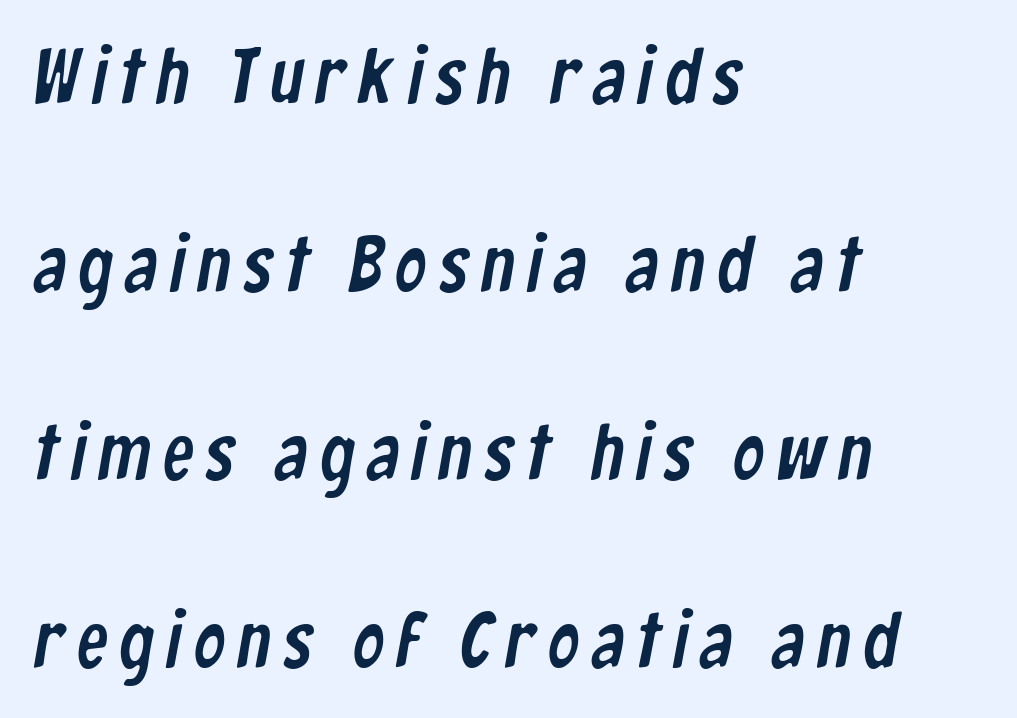
The image shows 78 px condensed sans-serif type; set left-aligned, loose line spacing (2.41x), not underlined; low stroke contrast and a medium x-height.
